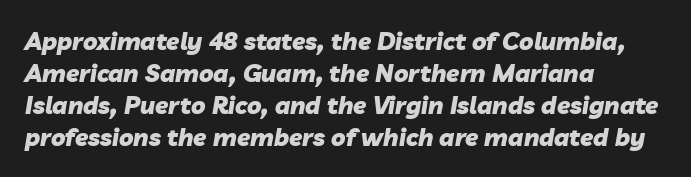
{"italic": "yes", "lean": "right", "slant_degrees": 10, "bold": "yes", "underline": "no", "align": "left", "line_spacing": "normal", "line_spacing_ratio": 1.33, "letter_spacing": "normal", "letter_spacing_em": 0.0, "glyph_px": 24}
